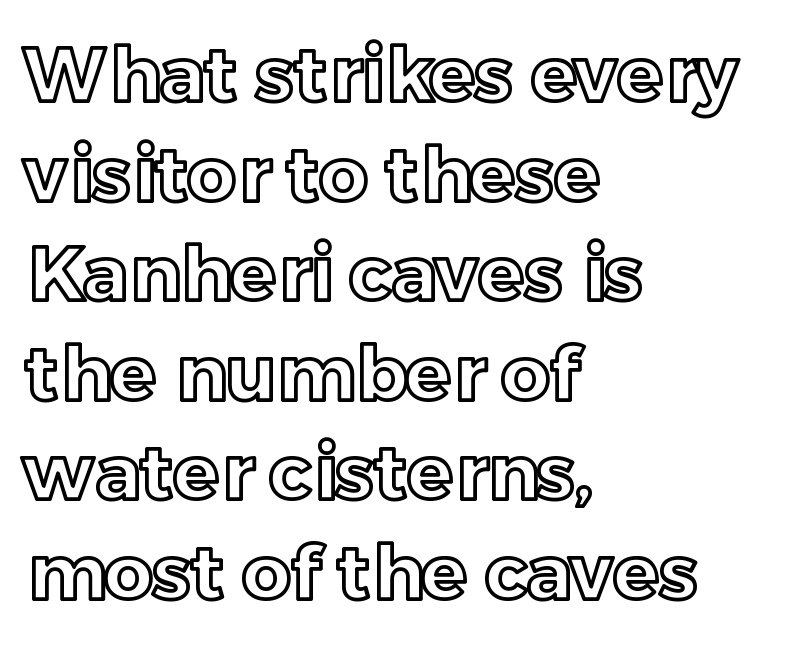
The passage shown is typed in a proportional face where columns would drift. The area under the type is left untouched. Letter spacing: default. Which margin do the lines hug? The left one — the right edge is uneven.
